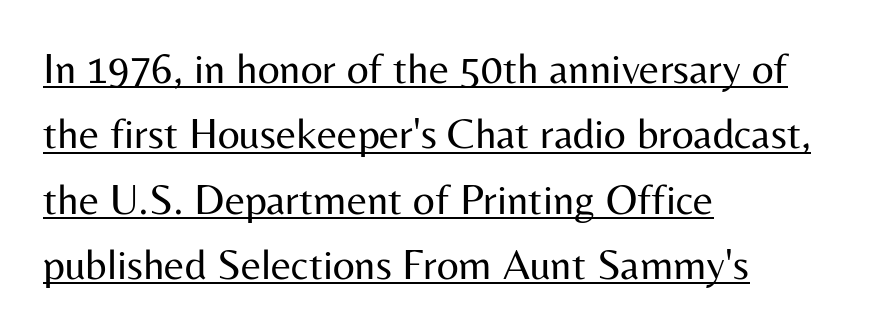
This sample keeps an unexceptional amount of space between lines. Quick note: not italic, upright. Counters stay open thanks to moderate or lighter strokes. These characters rest on top of a visible drawn line. The line texture is even and compact thanks to regular tracking. Note the varied advance widths — an 'i' is clearly narrower than an 'm'.
